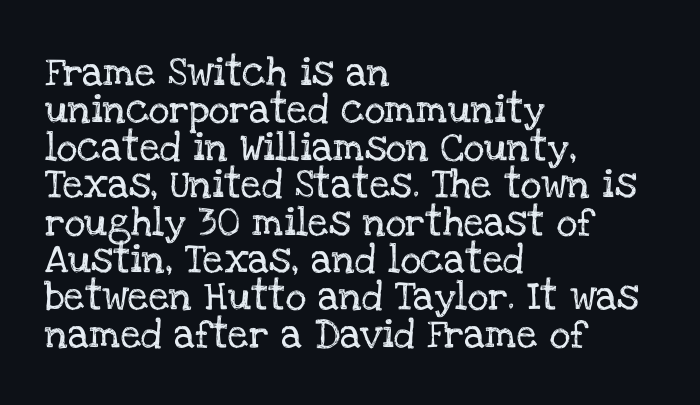
Tall strokes in this sample are plumb rather than angled. Look at the tracking — it's just the regular setting, nothing added. Looks like regular typesetting: each glyph gets only the width it needs. The rendering uses a moderate line-height, typical for paragraphs. Honestly, there is no underline to notice here at all. Old-style or modern, the face here clearly has serifs.
